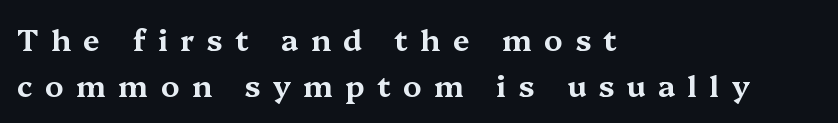
{"serif": "yes", "italic": "no", "width": "wide", "stroke_contrast": "medium", "x_height": "medium", "monospaced": "no", "underline": "no", "align": "left", "line_spacing": "normal", "line_spacing_ratio": 1.55, "letter_spacing": "wide", "letter_spacing_em": 0.41, "glyph_px": 30}
